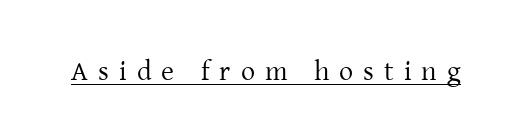
Yep, those are serifs on the letters. This rendering features underlined lettering. Varying glyph widths throughout — classic text-font behaviour. Counters stay open thanks to moderate or lighter strokes. The lettering holds an erect, upright posture throughout.
